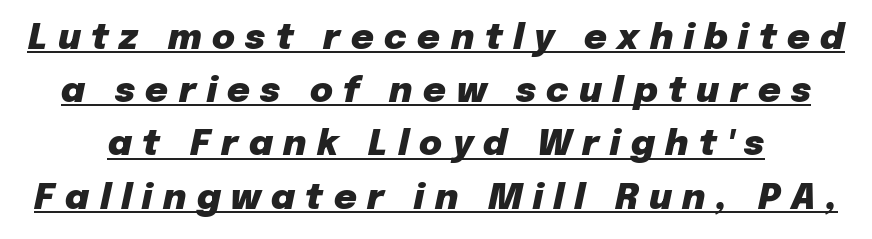
Every character sits at an angle, as italics do. Students, note that the glyphs here are deliberately spaced far apart. The letters are bold, with thick, heavy strokes. Glance below the letters and you will spot a drawn line.
